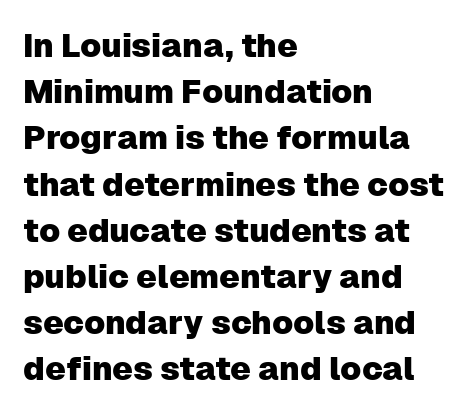
Q: Is the text italic (slanted)? A: No, it is upright.
Q: Is the typeface a serif or a sans-serif typeface? A: Sans-serif.
Q: Is the text underlined? A: No.
Q: How is the paragraph aligned? A: Left-aligned.
Q: Is the spacing between letters normal or unusually wide? A: Normal.
Q: Is the spacing between lines tight, normal or loose? A: Normal.
Q: Width (condensed, normal, or wide)? A: Normal.
Q: Stroke contrast? A: Low.
Q: x-height? A: Medium.
Q: Monospaced? A: No.
